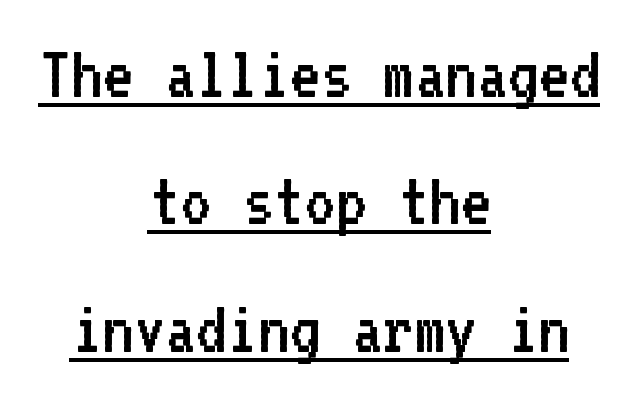
Q: Is the text bold? A: No.
Q: Is the text italic (slanted)? A: No, it is upright.
Q: Is the typeface a serif or a sans-serif typeface? A: Sans-serif.
Q: Is the text underlined? A: Yes.
Q: How is the paragraph aligned? A: Centered.
Q: Is the spacing between letters normal or unusually wide? A: Normal.
Q: Is the spacing between lines tight, normal or loose? A: Normal.
Q: Width (condensed, normal, or wide)? A: Normal.
Q: Stroke contrast? A: Low.
Q: x-height? A: Medium.
Q: Monospaced? A: Yes.
